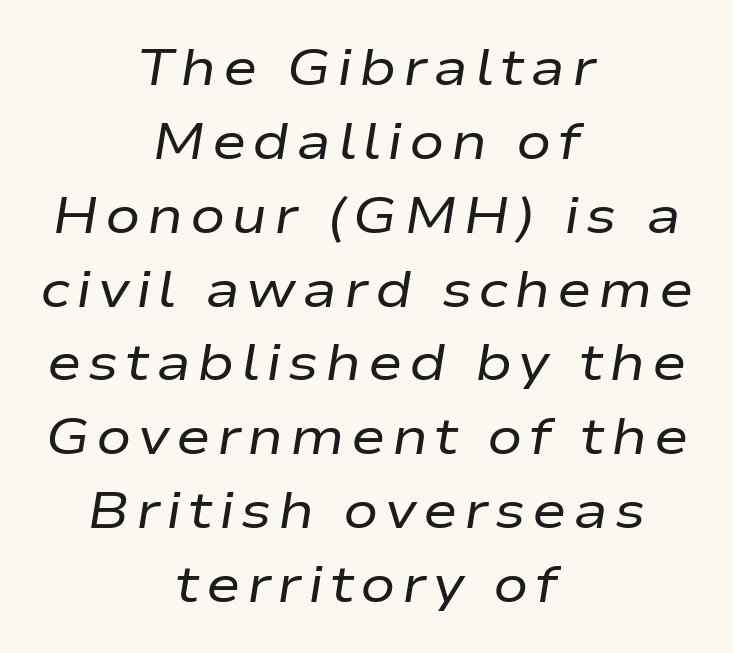
Tall strokes in this sample are angled rather than plumb. Letters rest on an invisible, unmarked baseline. Compared with a flush-left layout, this one balances lines on the center instead. Here the designer chose a conventional face with non-uniform glyph widths. This reads as an unemphasized weight, regular at the heaviest. The leading is moderate, giving the passage an even texture.
